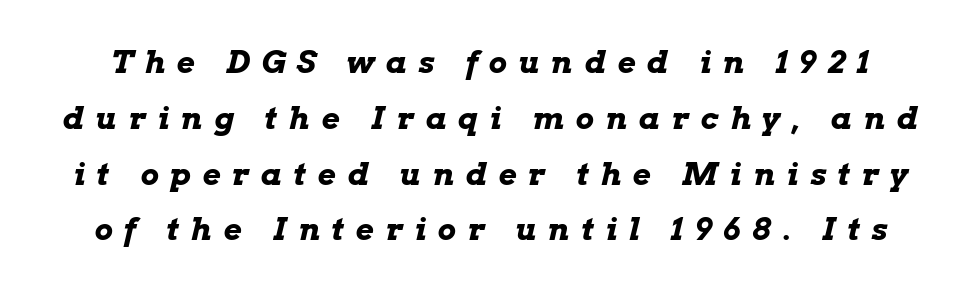
The image shows 31 px bold, wide type, italic (leaning right); set line spacing 1.8x, unusually wide letter spacing (+0.38 em), not underlined; low stroke contrast and a medium x-height.
